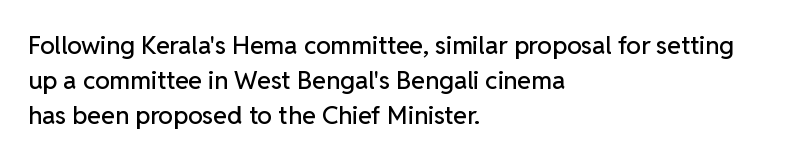
The rendering uses a moderate line-height, typical for paragraphs. A typesetter would call this zero additional tracking. Teacher's note: observe the even left margin — that is flush-left alignment. The string is rendered with underlining switched off. Posture: straight, roman, zero tilt.
